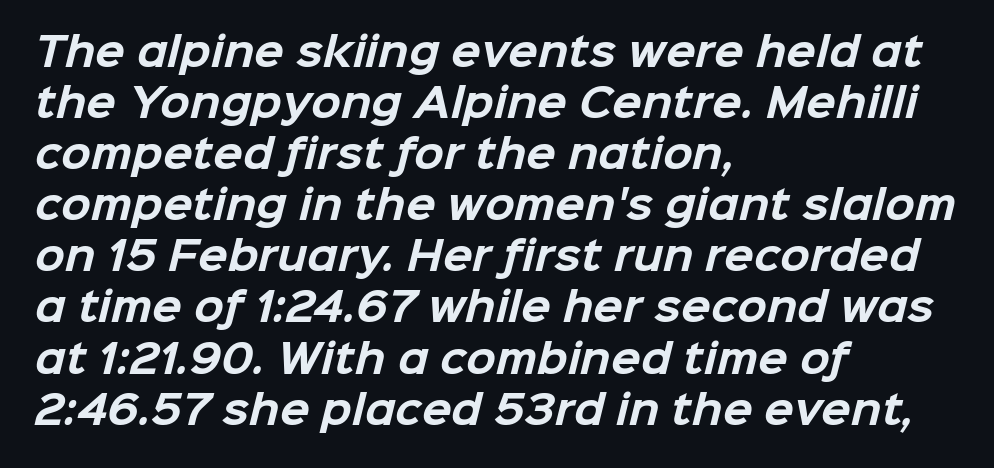
Q: Is the text bold? A: Yes.
Q: Is the typeface a serif or a sans-serif typeface? A: Sans-serif.
Q: Is the text underlined? A: No.
Q: How is the paragraph aligned? A: Left-aligned.
Q: Is the spacing between letters normal or unusually wide? A: Normal.
Q: Is the spacing between lines tight, normal or loose? A: Normal.
Q: Width (condensed, normal, or wide)? A: Normal.
Q: Stroke contrast? A: Low.
Q: x-height? A: Medium.
Q: Monospaced? A: No.
